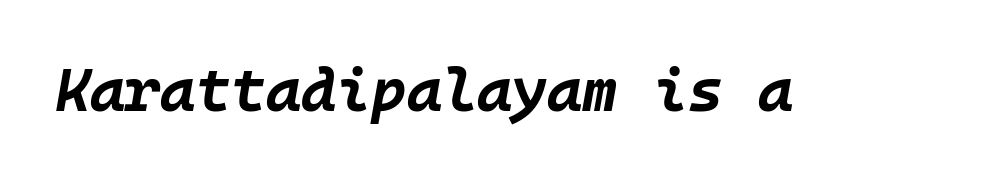
The image shows 60 px bold type, italic (leaning right); set normal letter spacing, not underlined; low stroke contrast and a large x-height.
